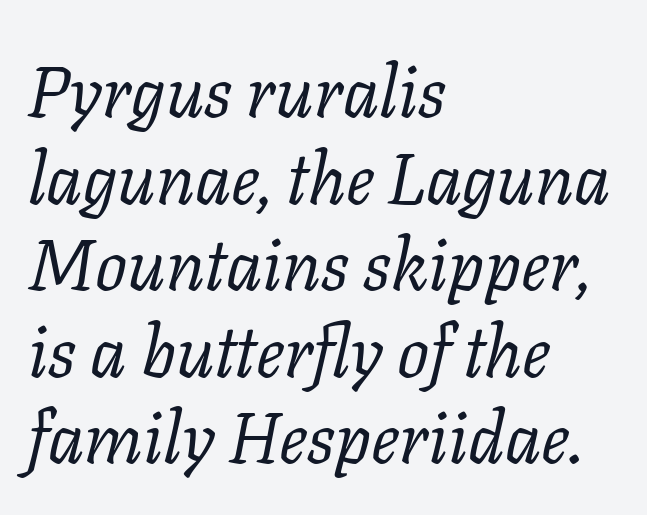
Glance below the letters and you will spot only blank space. No chunkiness to these letters — they're not bold. Unlike a clean sans, this face finishes its strokes with serifs. Proportional: the letters do not fall into vertical columns.
